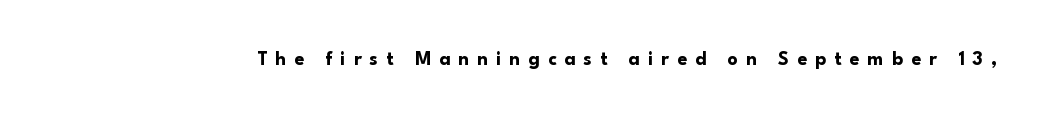
{"italic": "no", "bold": "yes", "underline": "no", "letter_spacing": "wide", "letter_spacing_em": 0.4, "glyph_px": 20}
